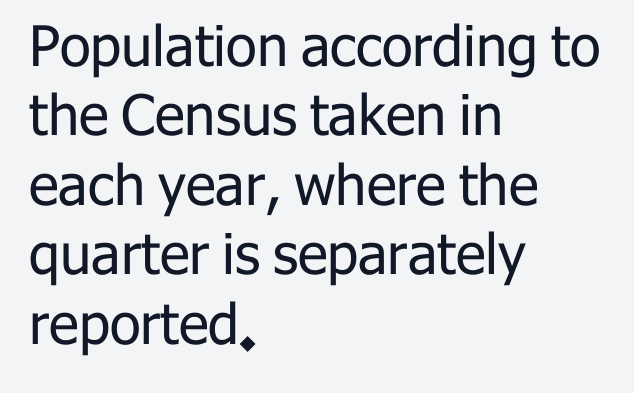
If you drew a line through each stem, it would be perfectly vertical. The passage shown is not underscored anywhere. Typographically, this falls in the sans-serif category. Here the glyphs are tracked normally, forming tight word shapes. You could not count columns in this text — the font is proportionally spaced. Weight: regular or lighter.
